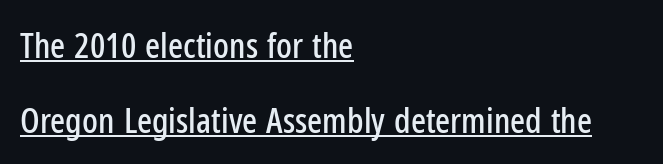
Q: Is the text italic (slanted)? A: No, it is upright.
Q: Is the typeface a serif or a sans-serif typeface? A: Sans-serif.
Q: Is the text underlined? A: Yes.
Q: How is the paragraph aligned? A: Left-aligned.
Q: Is the spacing between letters normal or unusually wide? A: Normal.
Q: Is the spacing between lines tight, normal or loose? A: Loose.
Q: Width (condensed, normal, or wide)? A: Condensed.
Q: Stroke contrast? A: Low.
Q: x-height? A: Medium.
Q: Monospaced? A: No.
